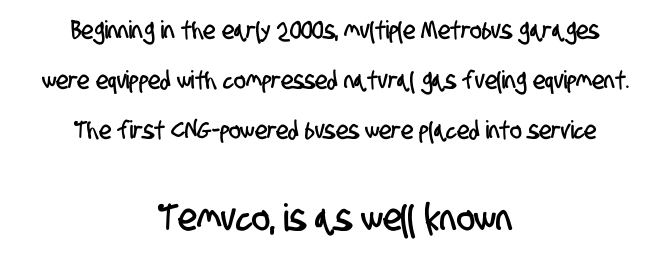
Underline: absent. Is this a fixed-width face? No — the glyphs have proportional, varying widths. Nothing unusual about the tracking: characters are spaced as the font intends. Of the two passages, the one underneath uses the larger point size. Regarding leading, the lines here are spaced well apart. Centered paragraph, ragged on both sides.
